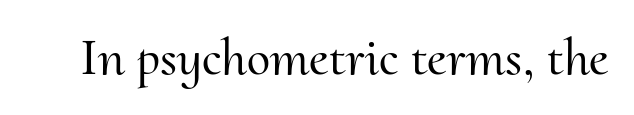
Has an underline been added? It has not. The letters stand upright; this is a roman face. The text was rendered using a seriffed face with decorative stroke endings. Think of a printed novel: that variable character pitch is what you see here.
